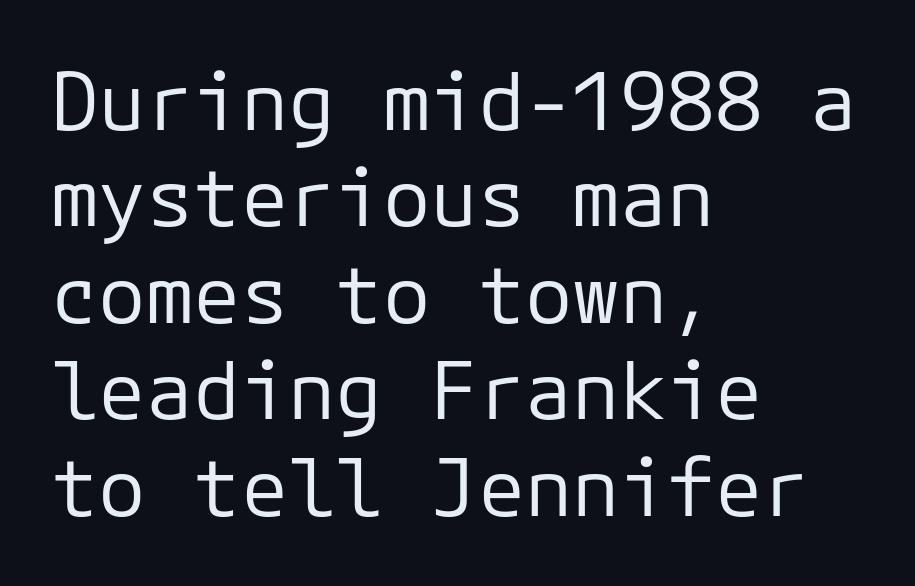
The image shows 79 px regular-weight sans-serif type, upright, monospaced; set left-aligned, line spacing 1.22x, normal letter spacing, not underlined; low stroke contrast and a medium x-height.
